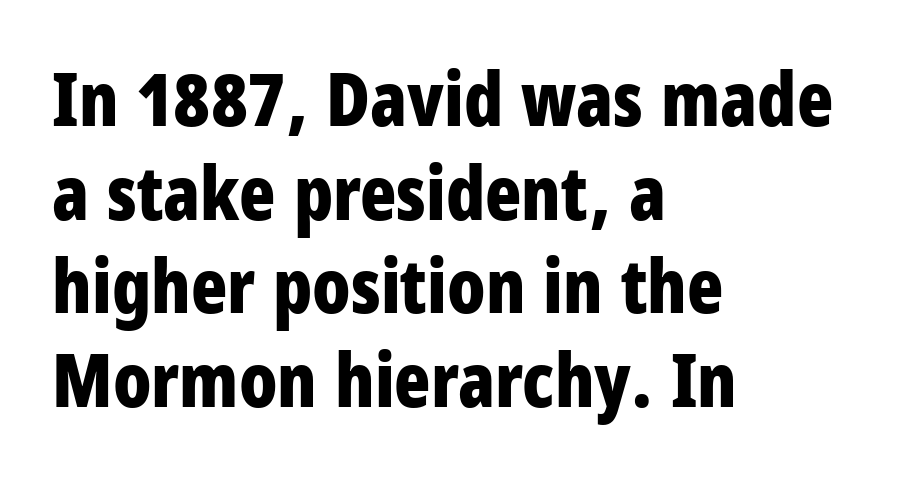
Q: Is the text bold? A: Yes.
Q: Is the text italic (slanted)? A: No, it is upright.
Q: Is the typeface a serif or a sans-serif typeface? A: Sans-serif.
Q: Is the text underlined? A: No.
Q: How is the paragraph aligned? A: Left-aligned.
Q: Is the spacing between letters normal or unusually wide? A: Normal.
Q: Is the spacing between lines tight, normal or loose? A: Normal.
Q: Width (condensed, normal, or wide)? A: Condensed.
Q: Stroke contrast? A: Low.
Q: x-height? A: Large.
Q: Monospaced? A: No.
